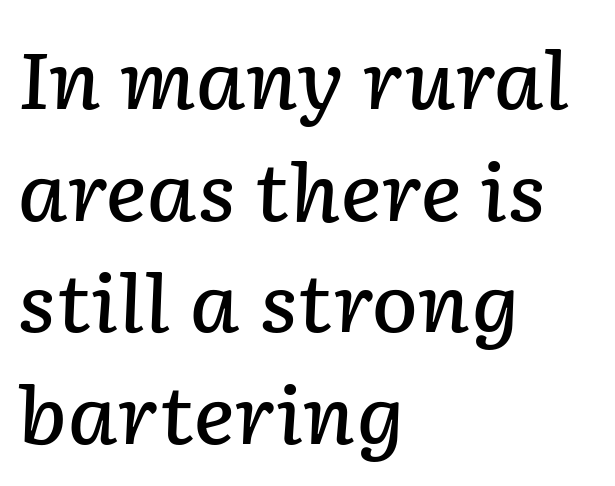
The image shows 78 px semibold type, italic (leaning right); set left-aligned, normal line spacing (1.43x), normal letter spacing, not underlined; low stroke contrast and a medium x-height.
